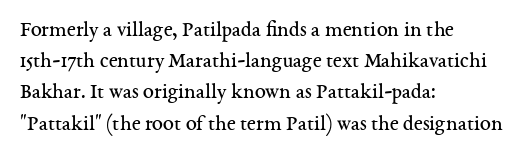
{"italic": "no", "bold": "no", "underline": "no", "align": "left", "line_spacing": "normal", "line_spacing_ratio": 1.42, "letter_spacing": "normal", "letter_spacing_em": 0.0, "glyph_px": 22}
